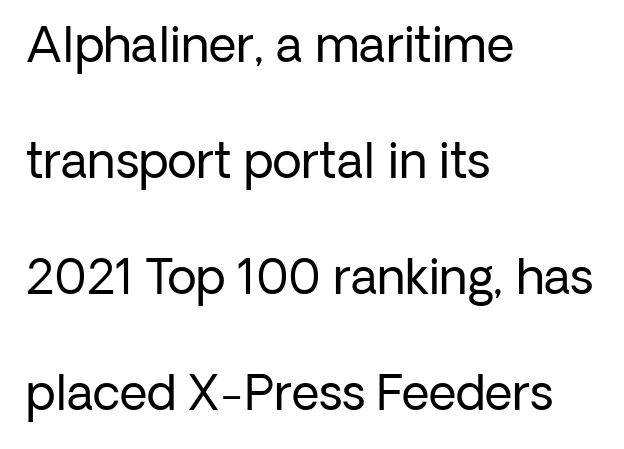
Q: Is the text bold? A: No.
Q: Is the text italic (slanted)? A: No, it is upright.
Q: Is the typeface a serif or a sans-serif typeface? A: Sans-serif.
Q: Is the text underlined? A: No.
Q: How is the paragraph aligned? A: Left-aligned.
Q: Is the spacing between letters normal or unusually wide? A: Normal.
Q: Is the spacing between lines tight, normal or loose? A: Loose.
Q: Width (condensed, normal, or wide)? A: Normal.
Q: Stroke contrast? A: Low.
Q: x-height? A: Medium.
Q: Monospaced? A: No.
